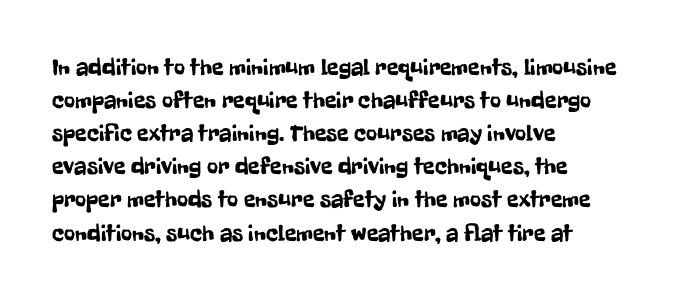
The lines are quadded left. Does extra space separate the letters? No, they use regular spacing. Tall strokes in this sample are plumb rather than angled. Notice how descenders clear the ascenders below comfortably — that's standard leading. This rendering features lettering with no underline.
